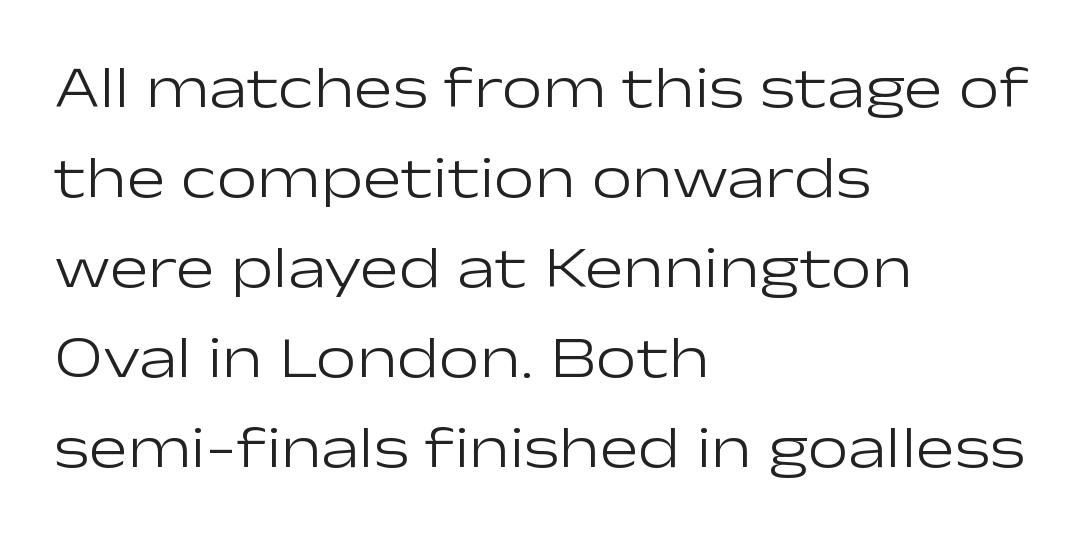
Q: Is the text bold? A: No.
Q: Is the text italic (slanted)? A: No, it is upright.
Q: Is the typeface a serif or a sans-serif typeface? A: Sans-serif.
Q: Is the text underlined? A: No.
Q: How is the paragraph aligned? A: Left-aligned.
Q: Is the spacing between letters normal or unusually wide? A: Normal.
Q: Is the spacing between lines tight, normal or loose? A: Normal.
Q: Width (condensed, normal, or wide)? A: Wide.
Q: Stroke contrast? A: Low.
Q: x-height? A: Medium.
Q: Monospaced? A: No.
